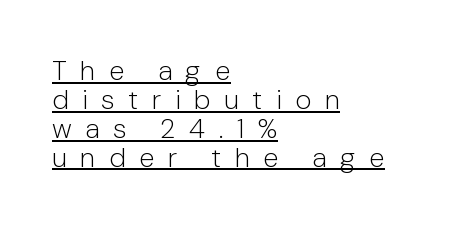
The image shows 28 px light sans-serif type, upright; set left-aligned, tight line spacing (1.03x), unusually wide letter spacing (+0.48 em), underlined; low stroke contrast and a medium x-height.
